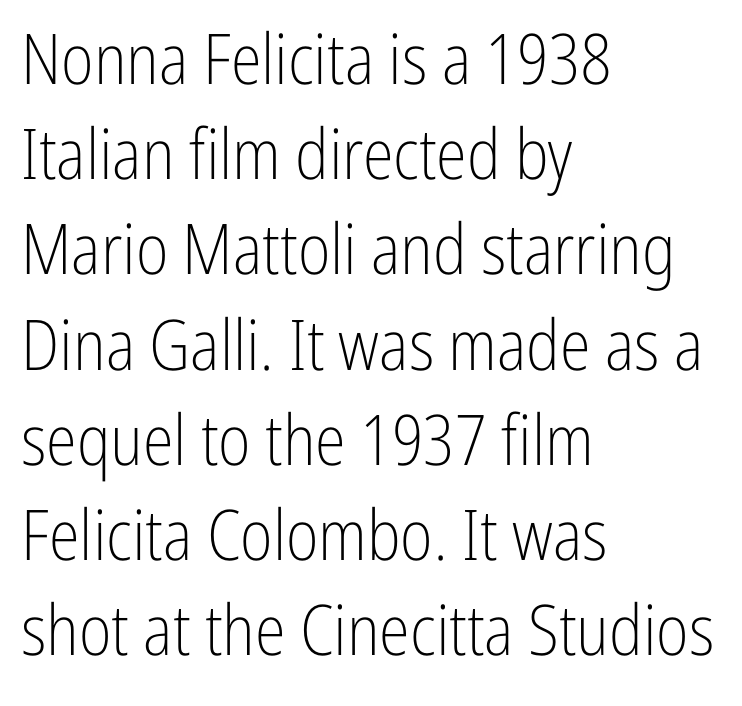
{"serif": "no", "italic": "no", "bold": "no", "weight": "light", "width": "condensed", "stroke_contrast": "low", "x_height": "medium", "monospaced": "no", "underline": "no", "align": "left", "line_spacing": "normal", "line_spacing_ratio": 1.36, "letter_spacing": "normal", "letter_spacing_em": 0.0, "glyph_px": 70}
